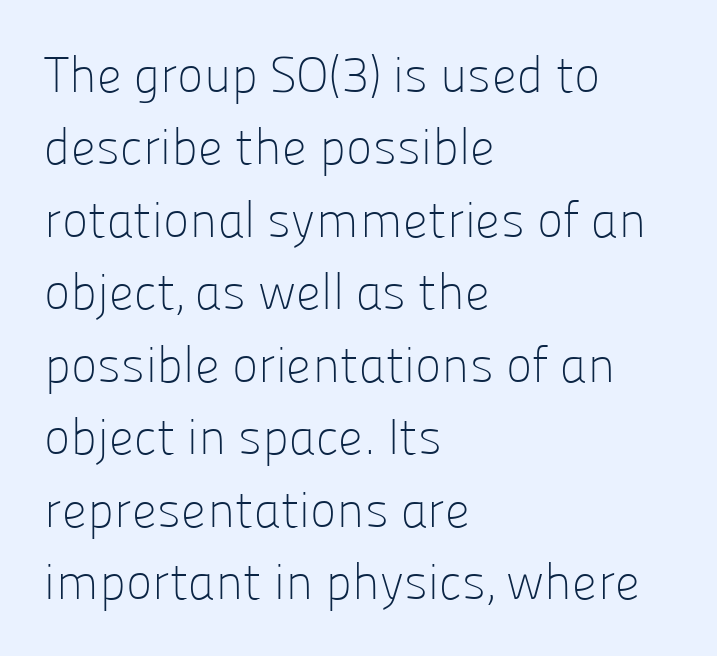
{"serif": "no", "italic": "no", "bold": "no", "weight": "light", "width": "normal", "stroke_contrast": "low", "x_height": "medium", "monospaced": "no", "underline": "no", "align": "left", "line_spacing": "normal", "line_spacing_ratio": 1.45, "letter_spacing": "normal", "letter_spacing_em": 0.0, "glyph_px": 50}
